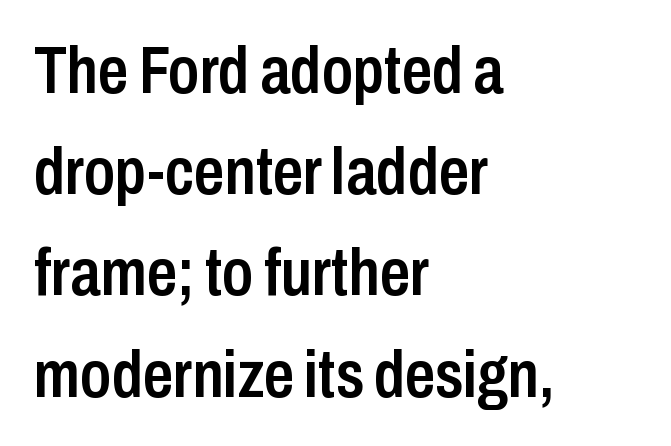
Q: Is the text bold? A: Semi-bold.
Q: Is the text italic (slanted)? A: No, it is upright.
Q: Is the typeface a serif or a sans-serif typeface? A: Sans-serif.
Q: Is the text underlined? A: No.
Q: How is the paragraph aligned? A: Left-aligned.
Q: Is the spacing between letters normal or unusually wide? A: Normal.
Q: Is the spacing between lines tight, normal or loose? A: Normal.
Q: Width (condensed, normal, or wide)? A: Condensed.
Q: Stroke contrast? A: Low.
Q: x-height? A: Medium.
Q: Monospaced? A: No.
